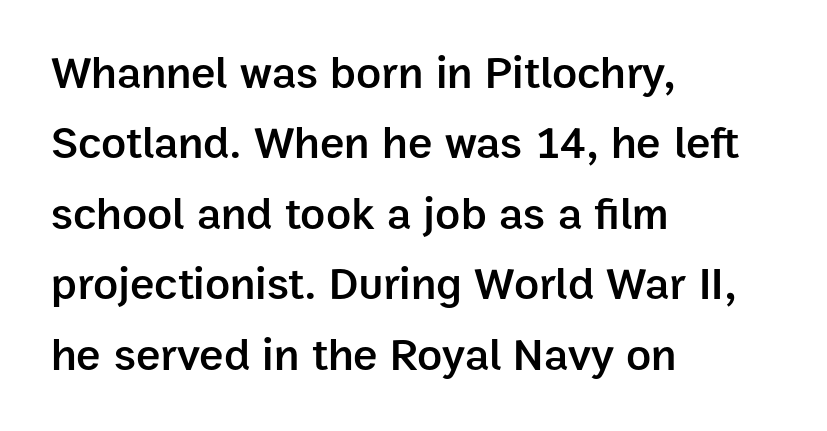
{"serif": "no", "italic": "no", "bold": "semi", "weight": "semibold", "width": "normal", "stroke_contrast": "low", "x_height": "medium", "monospaced": "no", "underline": "no", "align": "left", "line_spacing": "normal", "line_spacing_ratio": 1.53, "letter_spacing": "normal", "letter_spacing_em": 0.0, "glyph_px": 46}
